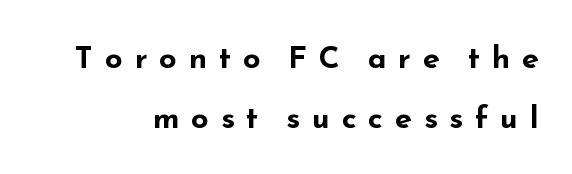
These lines stand farther apart than default settings would place them. Heft: maximum for text — a bold. There is plenty of visible air inserted between adjacent glyphs. Think of a printed novel: that variable character pitch is what you see here. The specimen reads as upright at a glance. The rendering shows plain stroke endings on the letterforms — a sans-serif design.
